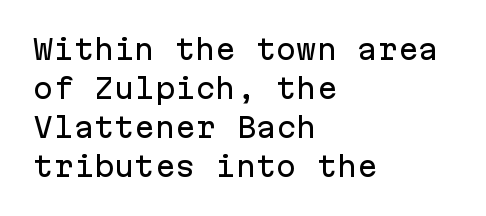
The image shows 27 px text type, upright; set left-aligned, normal line spacing (1.44x), normal letter spacing, not underlined.
